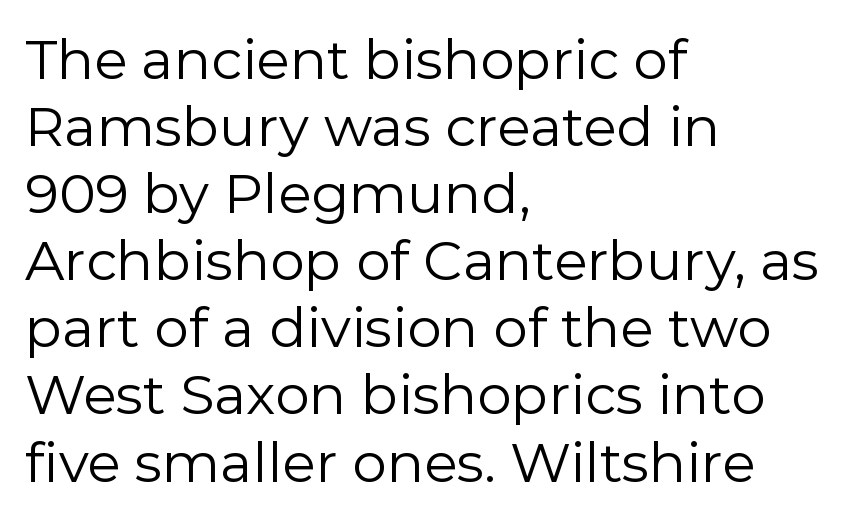
Q: Is the text bold? A: No.
Q: Is the text italic (slanted)? A: No, it is upright.
Q: Is the typeface a serif or a sans-serif typeface? A: Sans-serif.
Q: Is the text underlined? A: No.
Q: How is the paragraph aligned? A: Left-aligned.
Q: Is the spacing between letters normal or unusually wide? A: Normal.
Q: Width (condensed, normal, or wide)? A: Normal.
Q: Stroke contrast? A: Low.
Q: x-height? A: Medium.
Q: Monospaced? A: No.
